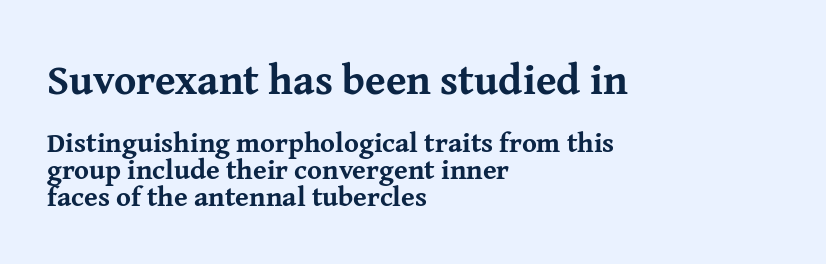
Q: Is the text bold? A: Yes.
Q: Is the text italic (slanted)? A: No, it is upright.
Q: Is the typeface a serif or a sans-serif typeface? A: Serif.
Q: Is the text underlined? A: No.
Q: How is the paragraph aligned? A: Left-aligned.
Q: Is the spacing between letters normal or unusually wide? A: Normal.
Q: Is the spacing between lines tight, normal or loose? A: Tight.
Q: Which block of text is set in a larger size, the first (top) or the second (bottom)? A: The first (top) one.
Q: Width (condensed, normal, or wide)? A: Normal.
Q: Stroke contrast? A: Medium.
Q: x-height? A: Medium.
Q: Monospaced? A: No.
